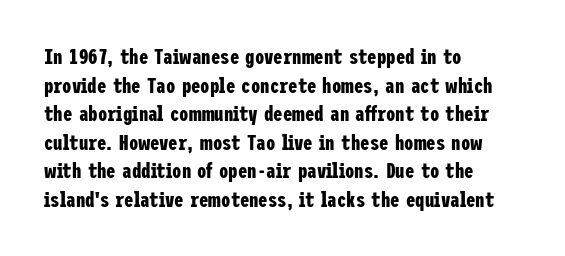
{"italic": "no", "bold": "yes", "underline": "no", "align": "left", "line_spacing": "normal", "line_spacing_ratio": 1.36, "letter_spacing": "normal", "letter_spacing_em": 0.0, "glyph_px": 21}
